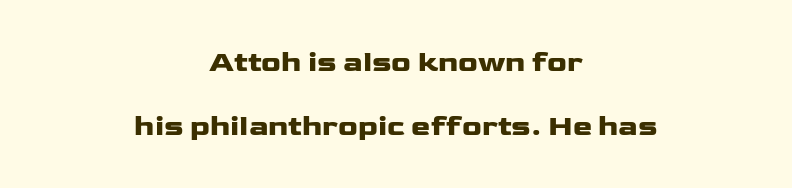
The image shows 29 px heavy, wide sans-serif type, upright; set centered, loose line spacing (2.19x), normal letter spacing, not underlined; low stroke contrast and a medium x-height.
